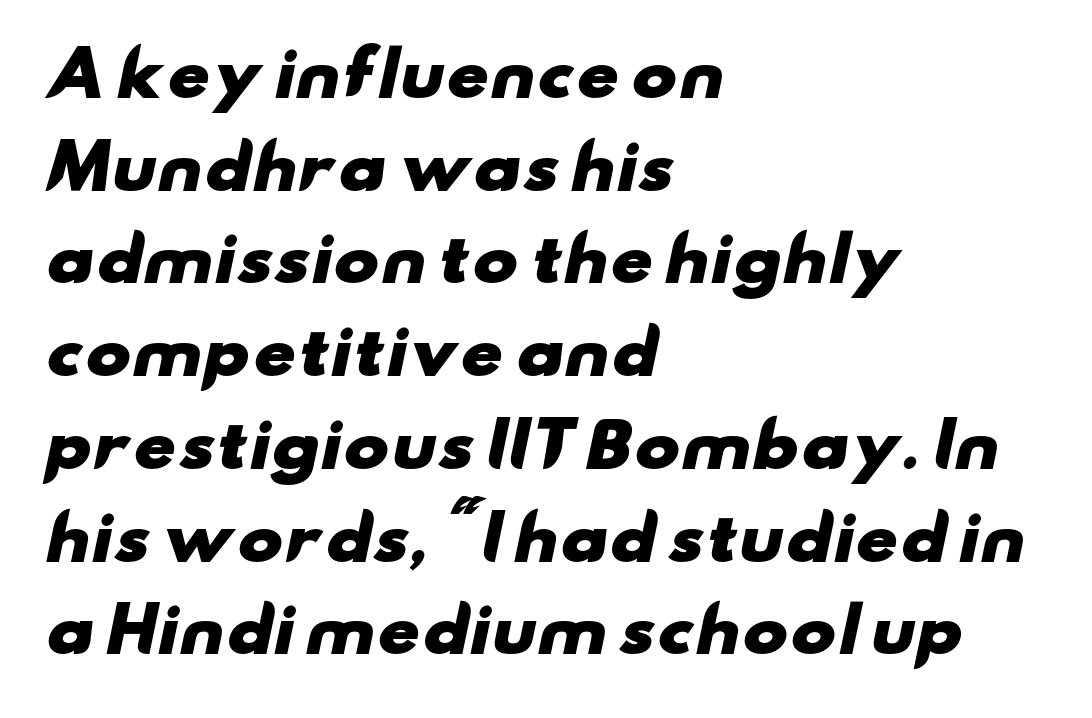
Q: Is the text bold? A: Yes.
Q: Is the typeface a serif or a sans-serif typeface? A: Sans-serif.
Q: Is the text underlined? A: No.
Q: How is the paragraph aligned? A: Left-aligned.
Q: Is the spacing between letters normal or unusually wide? A: Normal.
Q: Is the spacing between lines tight, normal or loose? A: Normal.
Q: Width (condensed, normal, or wide)? A: Wide.
Q: Stroke contrast? A: Low.
Q: x-height? A: Small.
Q: Monospaced? A: No.
